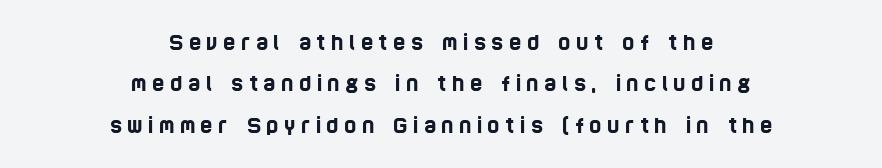
{"underline": "no", "align": "center", "line_spacing": "loose", "line_spacing_ratio": 1.97, "letter_spacing": "wide", "letter_spacing_em": 0.26, "glyph_px": 21}
